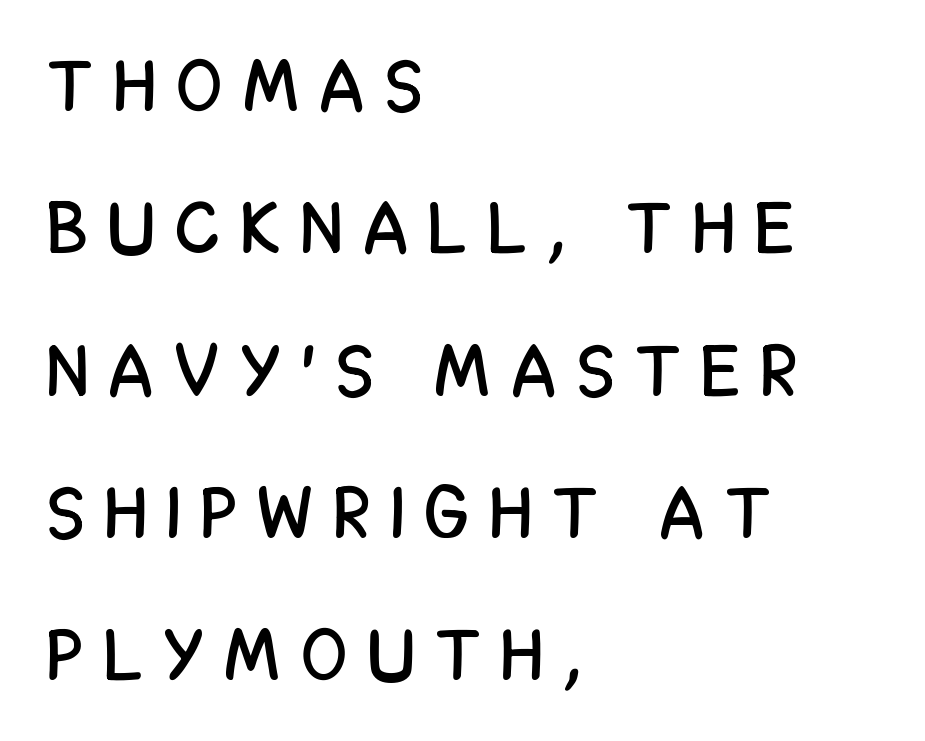
Q: Is the text italic (slanted)? A: No, it is upright.
Q: Is the typeface a serif or a sans-serif typeface? A: Sans-serif.
Q: Is the text underlined? A: No.
Q: How is the paragraph aligned? A: Left-aligned.
Q: Is the spacing between letters normal or unusually wide? A: Unusually wide.
Q: Is the spacing between lines tight, normal or loose? A: Loose.
Q: Width (condensed, normal, or wide)? A: Condensed.
Q: Stroke contrast? A: Low.
Q: x-height? A: Large.
Q: Monospaced? A: No.
